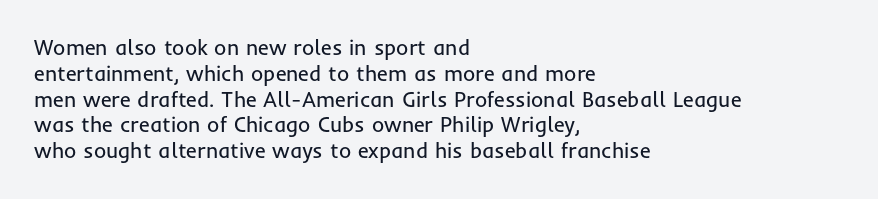
Q: Is the text bold? A: No.
Q: Is the text italic (slanted)? A: No, it is upright.
Q: Is the text underlined? A: No.
Q: How is the paragraph aligned? A: Left-aligned.
Q: Is the spacing between letters normal or unusually wide? A: Normal.
